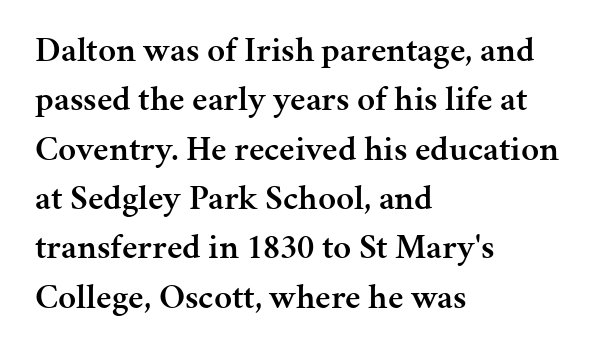
The image shows 35 px semibold serif type, upright; set left-aligned, normal line spacing (1.41x), normal letter spacing, not underlined; medium stroke contrast and a medium x-height.
